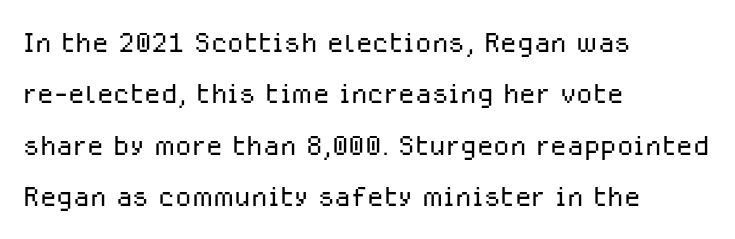
Examine the stroke ends and you'll find no serifs. The typography opts for an upright posture over an oblique one. Stroke mass is kept to a normal reading level or below. Plain, unruled lines of type.
